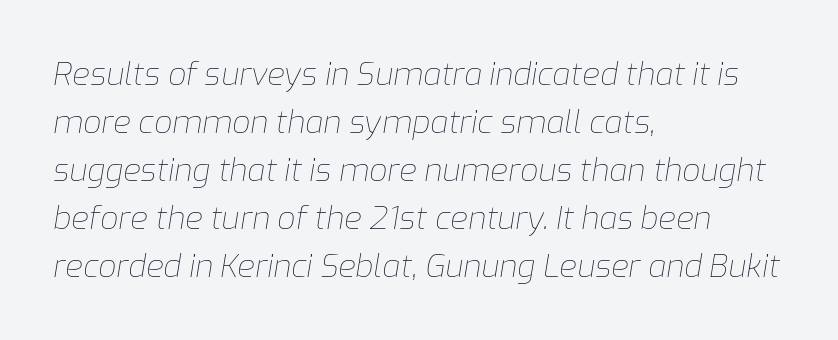
The designer left line spacing at the default. A typesetter would call this proportional, since set widths differ per character. Slant detected: the letters are inclined. A classic flush-left, rag-right setting is used for this passage. Letters rest on an invisible, unmarked baseline. A quiet, ordinary-to-light weight characterises the typeface.
